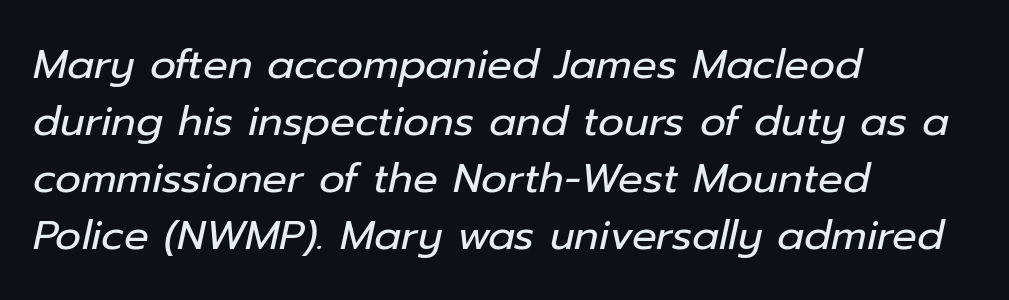
{"italic": "yes", "lean": "right", "slant_degrees": 12, "bold": "no", "weight": "regular", "width": "normal", "stroke_contrast": "low", "x_height": "medium", "monospaced": "no", "underline": "no", "align": "left", "line_spacing": "normal", "line_spacing_ratio": 1.39, "letter_spacing": "normal", "letter_spacing_em": 0.0, "glyph_px": 41}
